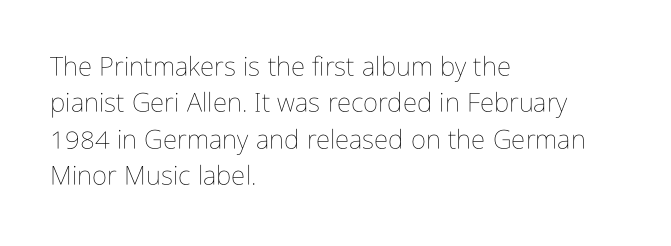
The image shows 26 px text type, upright; set left-aligned, normal line spacing (1.4x), normal letter spacing, not underlined.
